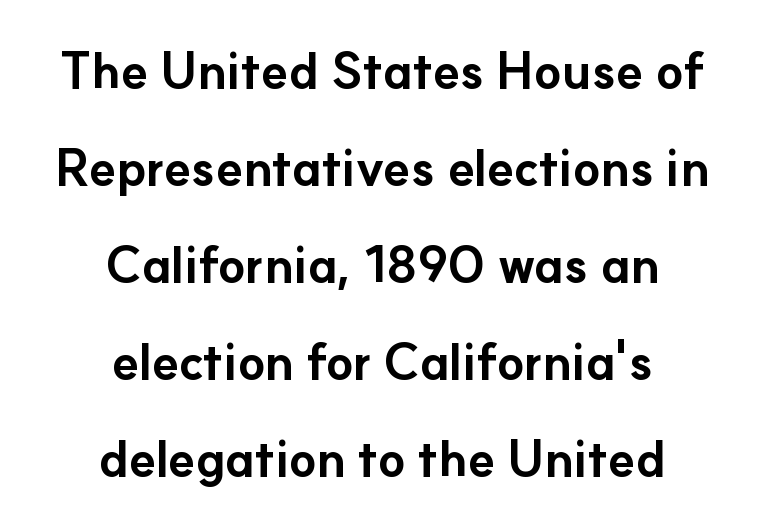
The specimen reads as upright at a glance. Tracking here is standard; glyphs follow each other at the usual distance. The letters carry no serifs — their stems end cleanly without finishing strokes. Both edges are ragged and mirror each other, which tells us the setting is centered.
